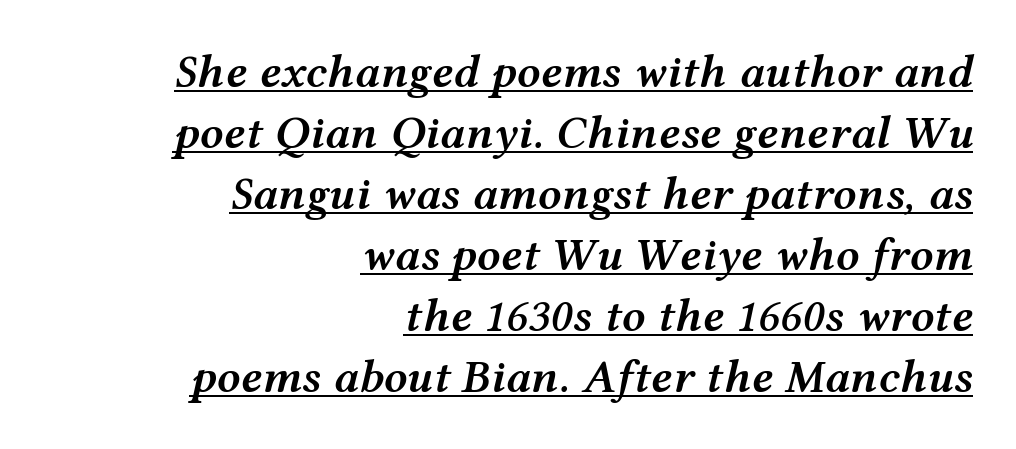
{"italic": "yes", "lean": "right", "slant_degrees": 12, "bold": "semi", "weight": "semibold", "width": "wide", "stroke_contrast": "medium", "x_height": "medium", "monospaced": "no", "underline": "yes", "align": "right", "line_spacing": "normal", "line_spacing_ratio": 1.3, "letter_spacing": "normal", "letter_spacing_em": 0.0, "glyph_px": 47}
